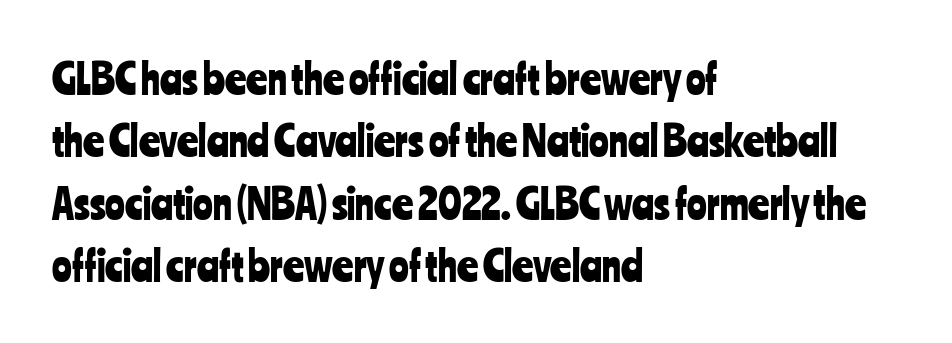
The image shows 41 px condensed sans-serif type, upright; set left-aligned, normal line spacing (1.52x), normal letter spacing, not underlined; low stroke contrast and a medium x-height.
